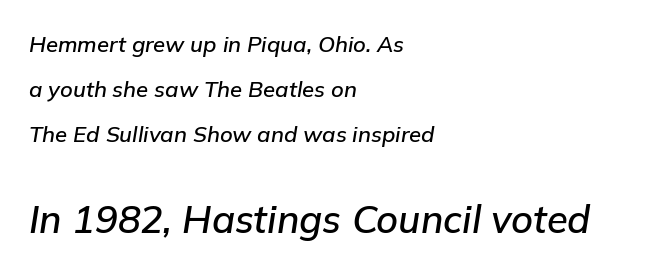
Q: Is the text italic (slanted)? A: Yes, it leans right by about 9 degrees.
Q: Is the text underlined? A: No.
Q: How is the paragraph aligned? A: Left-aligned.
Q: Is the spacing between letters normal or unusually wide? A: Normal.
Q: Is the spacing between lines tight, normal or loose? A: Loose.
Q: Which block of text is set in a larger size, the first (top) or the second (bottom)? A: The second (bottom) one.
Q: Width (condensed, normal, or wide)? A: Normal.
Q: Stroke contrast? A: Low.
Q: x-height? A: Medium.
Q: Monospaced? A: No.
